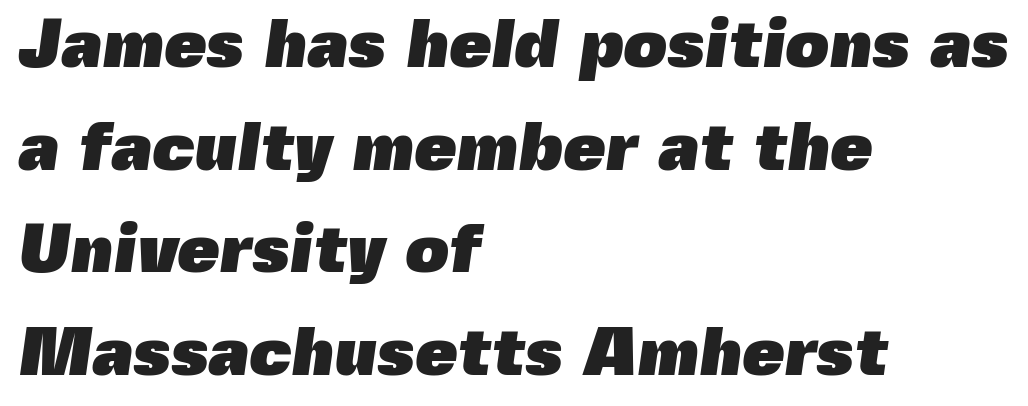
Bold? Absolutely — the strokes are thick and heavy. No extra tracking has been applied to these lines. A typesetter would call this leading conventional body-copy spacing. Spacing verdict: proportional, widths tailored to each character. Alignment: flush left.
